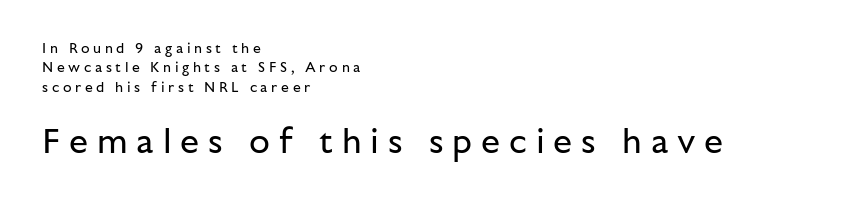
Q: Is the text bold? A: No.
Q: Is the text italic (slanted)? A: No, it is upright.
Q: Is the typeface a serif or a sans-serif typeface? A: Sans-serif.
Q: Is the text underlined? A: No.
Q: How is the paragraph aligned? A: Left-aligned.
Q: Is the spacing between letters normal or unusually wide? A: Unusually wide.
Q: Is the spacing between lines tight, normal or loose? A: Normal.
Q: Which block of text is set in a larger size, the first (top) or the second (bottom)? A: The second (bottom) one.
Q: Width (condensed, normal, or wide)? A: Normal.
Q: Stroke contrast? A: Low.
Q: x-height? A: Medium.
Q: Monospaced? A: No.
